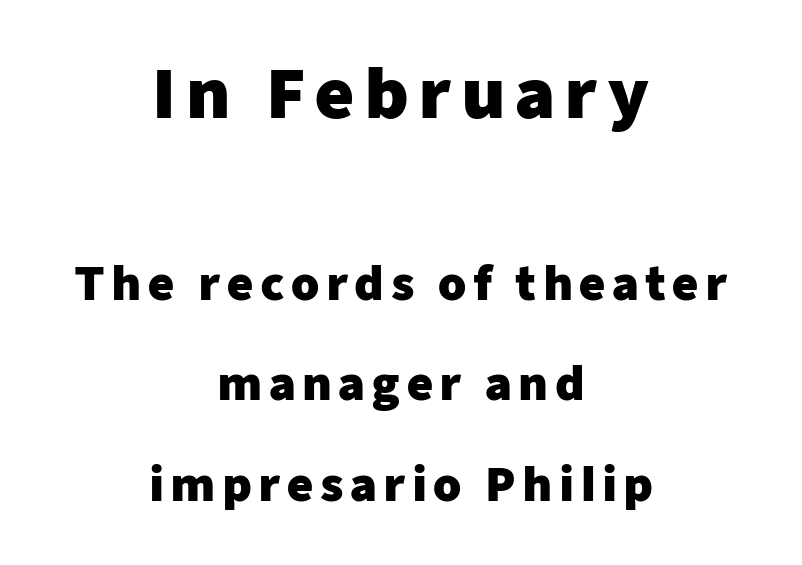
{"serif": "no", "italic": "no", "bold": "yes", "weight": "heavy", "width": "normal", "stroke_contrast": "low", "x_height": "medium", "monospaced": "no", "underline": "no", "align": "center", "line_spacing": "loose", "line_spacing_ratio": 2.23, "larger_block": "first", "size_ratio": 1.49, "glyph_px": 67}
